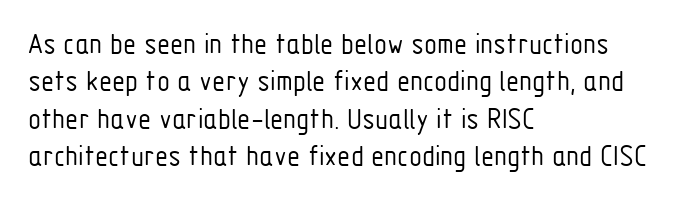
Serif or sans? Sans — the stroke terminals are bare. The type is set solid horizontally, with unmodified tracking. A typesetter would mark this as roman, not italic. Proportional: the letters do not fall into vertical columns.
